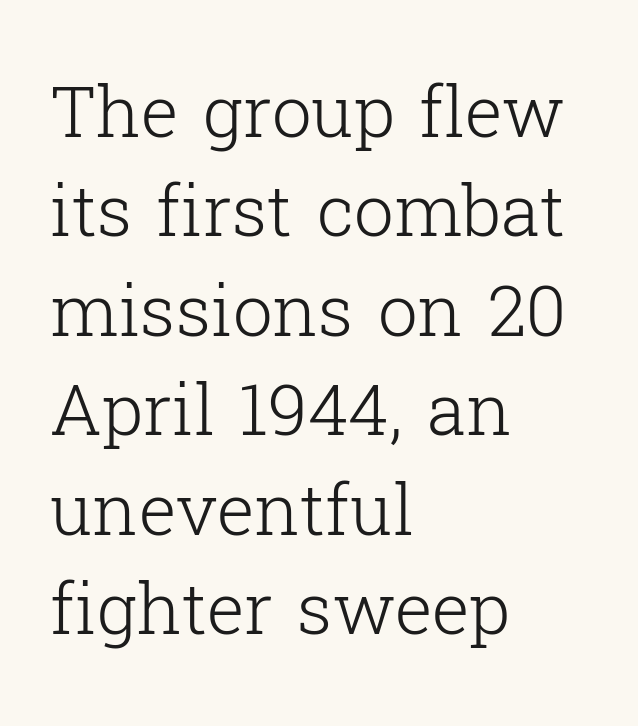
{"serif": "yes", "italic": "no", "bold": "no", "weight": "light", "width": "normal", "stroke_contrast": "low", "x_height": "medium", "monospaced": "no", "underline": "no", "align": "left", "line_spacing": "normal", "line_spacing_ratio": 1.4, "letter_spacing": "normal", "letter_spacing_em": 0.0, "glyph_px": 71}
